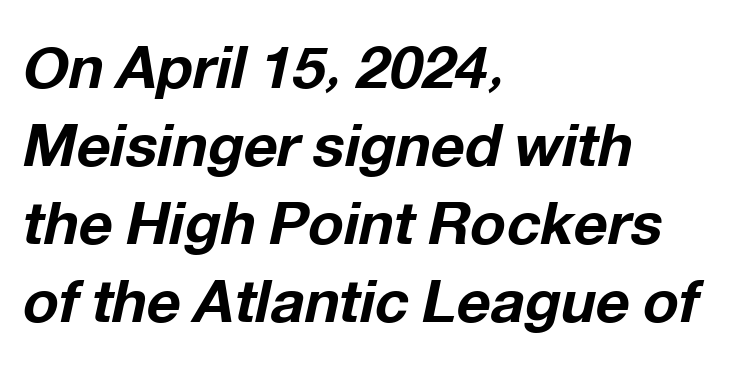
The image shows 59 px bold type, italic (leaning right); set left-aligned, normal line spacing (1.32x), normal letter spacing, not underlined; low stroke contrast and a medium x-height.
